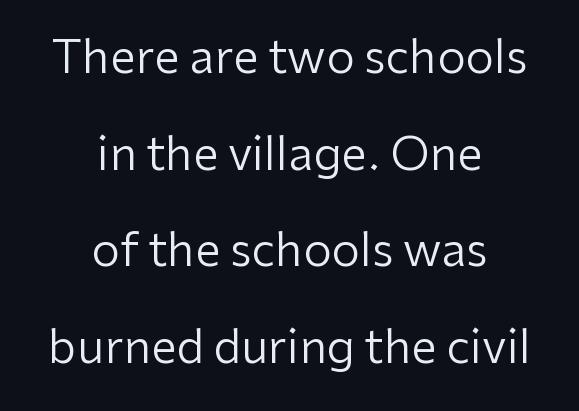
Summary of vertical rhythm: relaxed, with wide interline spacing. Stems and bowls with no extra thickness — not bold. Reading down the block, each line starts at a different indent, mirrored at its end. The typeface chosen for these lines omits serifs. Do the characters align in a grid? No, the font is proportional. Glance below the letters and you will spot only blank space.
